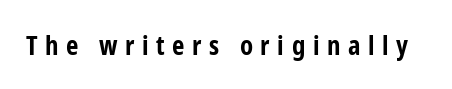
{"italic": "no", "bold": "yes", "underline": "no", "letter_spacing": "wide", "letter_spacing_em": 0.28, "glyph_px": 27}
